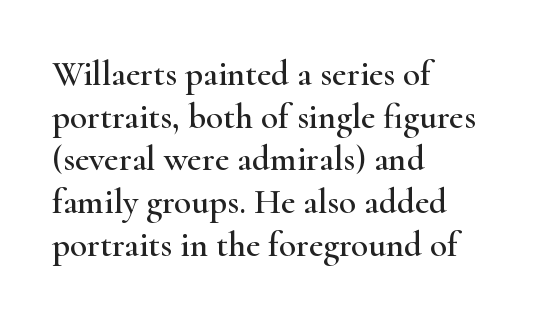
{"serif": "yes", "italic": "no", "width": "wide", "stroke_contrast": "high", "x_height": "small", "monospaced": "no", "underline": "no", "align": "left", "line_spacing_ratio": 1.22, "letter_spacing": "normal", "letter_spacing_em": 0.0, "glyph_px": 35}
